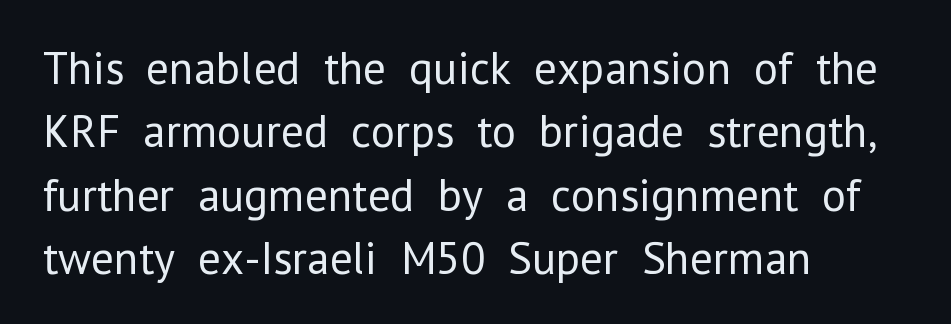
Q: Is the text bold? A: No.
Q: Is the text italic (slanted)? A: No, it is upright.
Q: Is the typeface a serif or a sans-serif typeface? A: Sans-serif.
Q: Is the text underlined? A: No.
Q: How is the paragraph aligned? A: Left-aligned.
Q: Is the spacing between letters normal or unusually wide? A: Normal.
Q: Is the spacing between lines tight, normal or loose? A: Normal.
Q: Width (condensed, normal, or wide)? A: Normal.
Q: Stroke contrast? A: Low.
Q: x-height? A: Medium.
Q: Monospaced? A: No.
